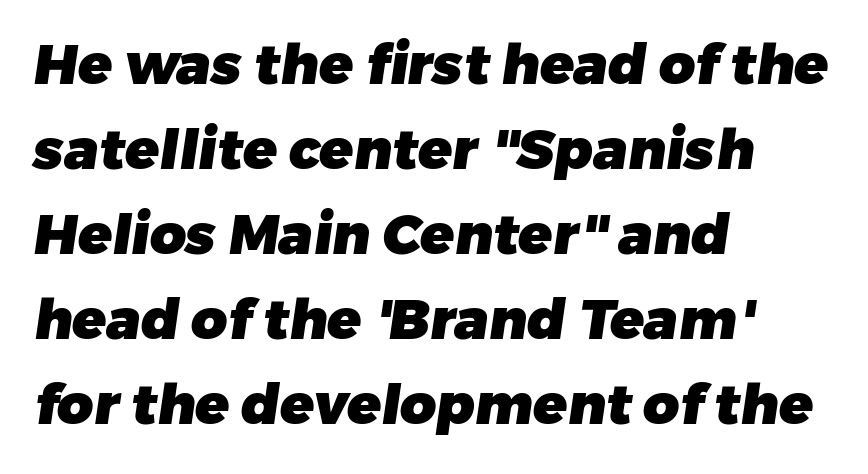
Heavy-handed strokes throughout: this text is bold. Evenly set lines give the paragraph a standard silhouette. I'd call this a sans setting — the letters go barefoot. Leftover space on each line is placed entirely after the last word. Spacing between characters is what you'd get straight out of the box. Rule under the text: the space is simply empty.
